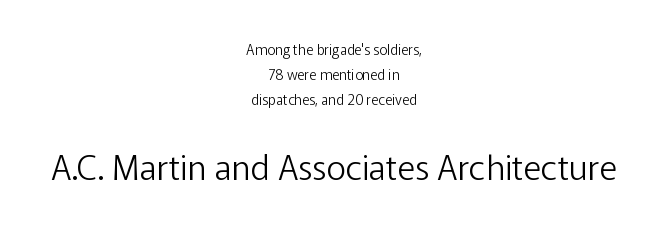
The specimen omits any rule beneath the text block's lines. Compared with typical body copy, the letter spacing here is the same. Block two is the big one; block one sits smaller above it. This is not heavy type; no bold has been used. A typesetter would mark this as roman, not italic.
